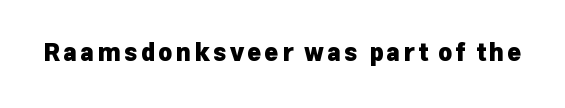
Q: Is the text bold? A: Yes.
Q: Is the text italic (slanted)? A: No, it is upright.
Q: Is the text underlined? A: No.
